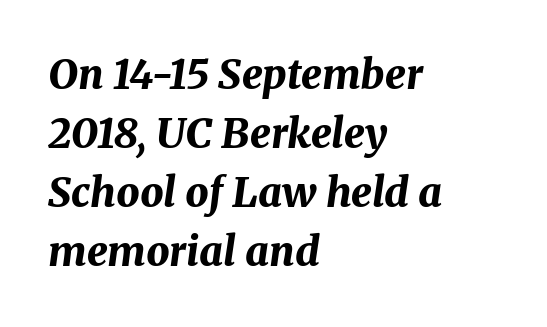
Q: Is the text bold? A: Yes.
Q: Is the text italic (slanted)? A: Yes, it leans right by about 8 degrees.
Q: Is the text underlined? A: No.
Q: How is the paragraph aligned? A: Left-aligned.
Q: Is the spacing between letters normal or unusually wide? A: Normal.
Q: Is the spacing between lines tight, normal or loose? A: Normal.
Q: Width (condensed, normal, or wide)? A: Normal.
Q: Stroke contrast? A: Medium.
Q: x-height? A: Medium.
Q: Monospaced? A: No.
